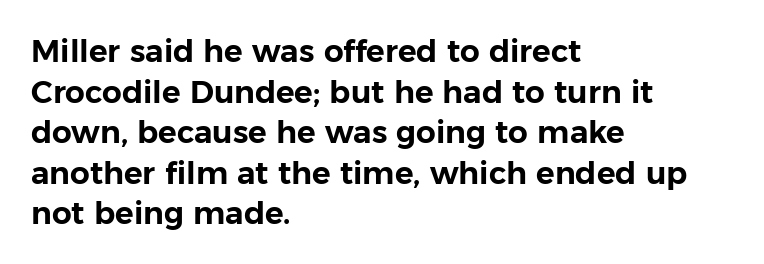
Q: Is the text italic (slanted)? A: No, it is upright.
Q: Is the typeface a serif or a sans-serif typeface? A: Sans-serif.
Q: Is the text underlined? A: No.
Q: How is the paragraph aligned? A: Left-aligned.
Q: Is the spacing between letters normal or unusually wide? A: Normal.
Q: Is the spacing between lines tight, normal or loose? A: Normal.
Q: Width (condensed, normal, or wide)? A: Normal.
Q: Stroke contrast? A: Low.
Q: x-height? A: Medium.
Q: Monospaced? A: No.
